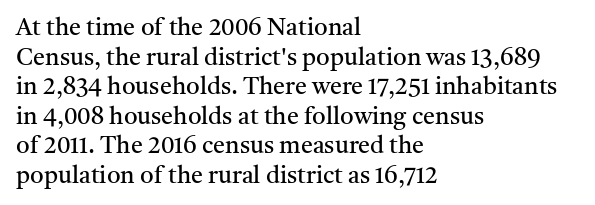
Q: Is the text bold? A: No.
Q: Is the text italic (slanted)? A: No, it is upright.
Q: Is the text underlined? A: No.
Q: How is the paragraph aligned? A: Left-aligned.
Q: Is the spacing between letters normal or unusually wide? A: Normal.
